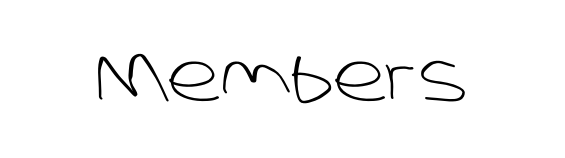
The image shows 67 px light sans-serif type; set normal letter spacing, not underlined; low stroke contrast and a large x-height.
